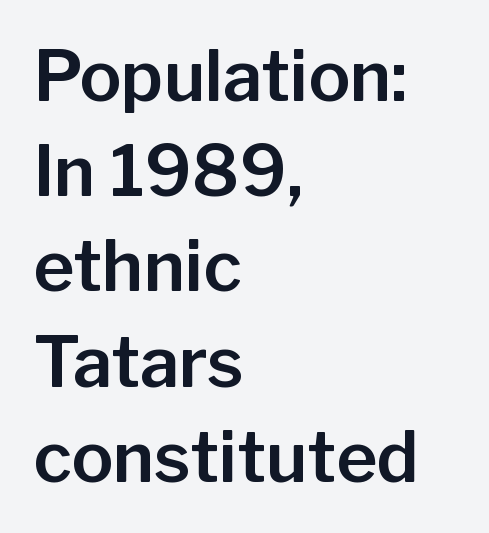
The image shows 70 px sans-serif type, upright; set left-aligned, normal line spacing (1.36x), normal letter spacing, not underlined; low stroke contrast and a medium x-height.
